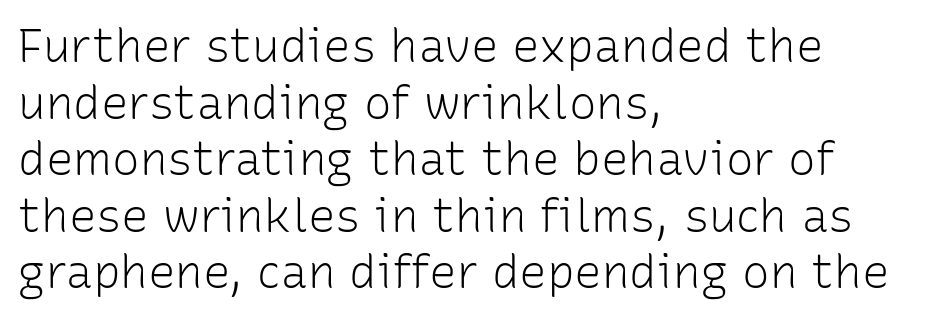
Q: Is the text bold? A: No.
Q: Is the text italic (slanted)? A: No, it is upright.
Q: Is the typeface a serif or a sans-serif typeface? A: Sans-serif.
Q: Is the text underlined? A: No.
Q: How is the paragraph aligned? A: Left-aligned.
Q: Is the spacing between letters normal or unusually wide? A: Normal.
Q: Width (condensed, normal, or wide)? A: Normal.
Q: Stroke contrast? A: Low.
Q: x-height? A: Medium.
Q: Monospaced? A: No.
